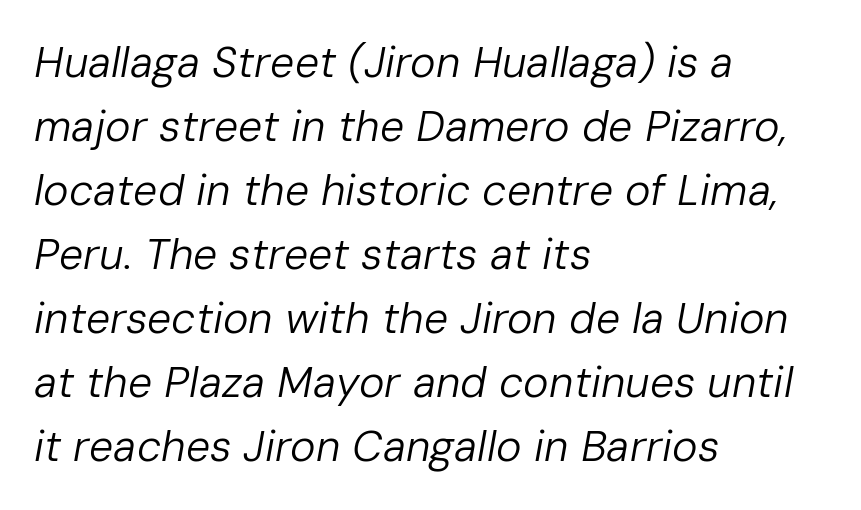
{"italic": "yes", "lean": "right", "slant_degrees": 10, "bold": "no", "weight": "regular", "width": "normal", "stroke_contrast": "low", "x_height": "medium", "monospaced": "no", "underline": "no", "align": "left", "line_spacing": "normal", "line_spacing_ratio": 1.49, "letter_spacing": "normal", "letter_spacing_em": 0.0, "glyph_px": 43}
